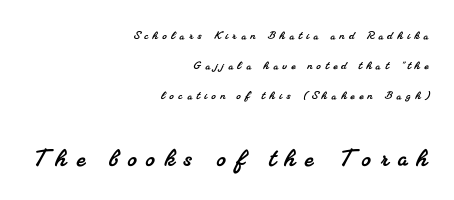
The image shows 29 px serif type; set right-aligned, loose line spacing (2.15x), unusually wide letter spacing (+0.33 em), not underlined; the second (bottom) block is 2.07x larger; medium stroke contrast and a small x-height.
